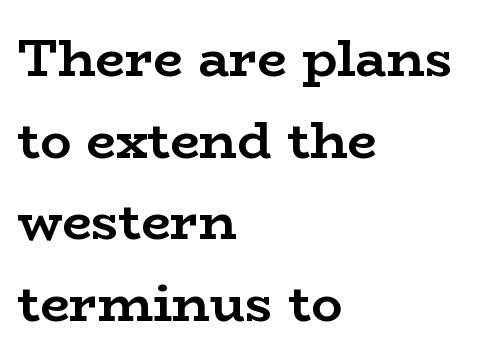
{"serif": "yes", "italic": "no", "bold": "yes", "weight": "semibold", "width": "wide", "stroke_contrast": "low", "x_height": "medium", "monospaced": "no", "underline": "no", "align": "left", "line_spacing": "normal", "line_spacing_ratio": 1.57, "letter_spacing": "normal", "letter_spacing_em": 0.0, "glyph_px": 52}
